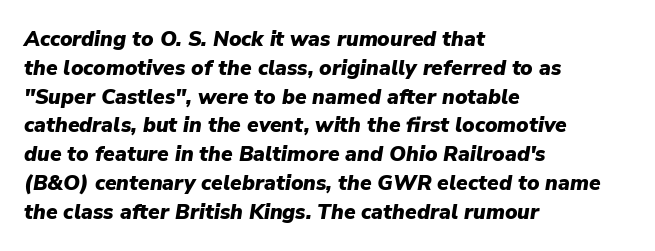
The lines sit at an ordinary, default distance from one another. How are the letters spaced? Ordinarily, with no added tracking. The ragged edge is on the right, which tells us the setting is flush left. The font is running at its bold setting. Descenders hang freely into open space.
